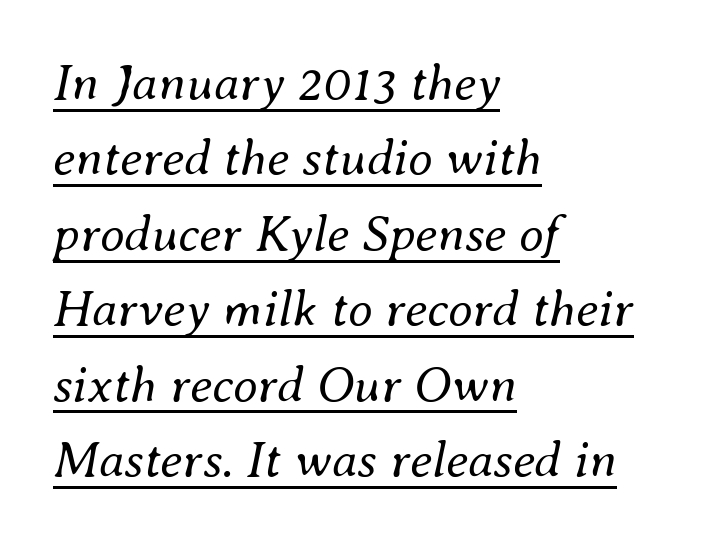
{"italic": "yes", "lean": "right", "slant_degrees": 8, "bold": "no", "weight": "regular", "width": "normal", "stroke_contrast": "medium", "x_height": "small", "monospaced": "no", "underline": "yes", "align": "left", "line_spacing": "normal", "line_spacing_ratio": 1.48, "letter_spacing": "normal", "letter_spacing_em": 0.0, "glyph_px": 51}
